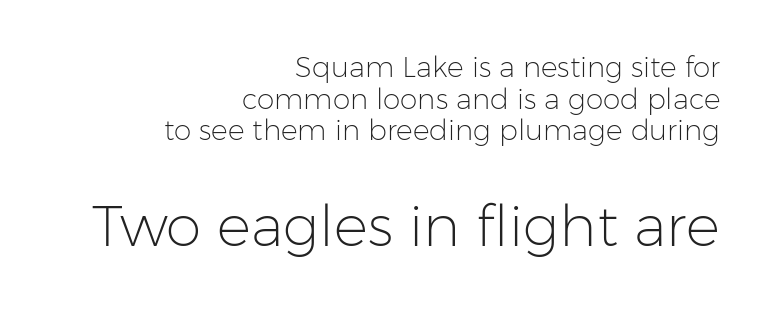
The image shows 57 px light sans-serif type, upright; set right-aligned, tight line spacing (1.13x), normal letter spacing, not underlined; the second (bottom) block is 2.04x larger; low stroke contrast and a medium x-height.
